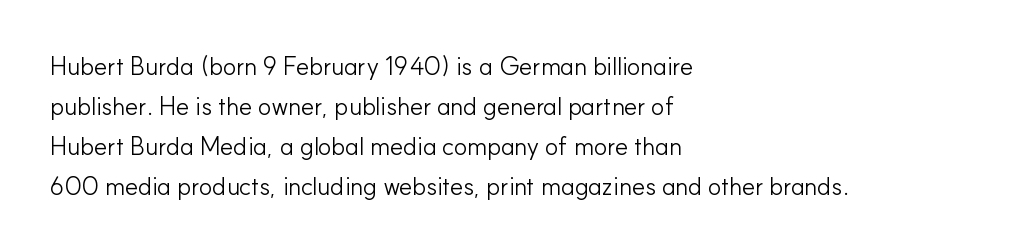
The image shows 25 px text type, upright; set left-aligned, normal line spacing (1.6x), normal letter spacing, not underlined.
